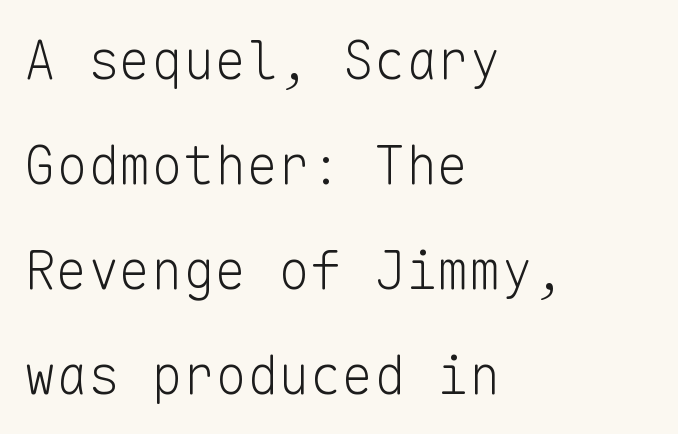
The passage shown is not bold in any degree. The gap between lines stays unmarked. These lines are composed in type without serifs. Casual observation: everything's shoved over to the left. Rendered with straight, roman letterforms.
